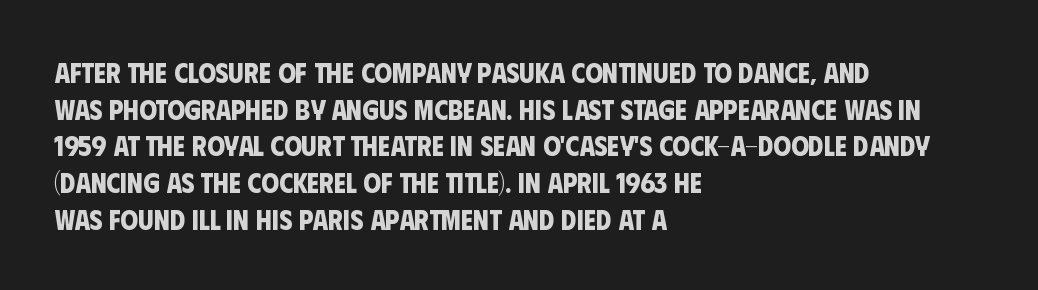
Q: Is the text bold? A: Yes.
Q: Is the typeface a serif or a sans-serif typeface? A: Sans-serif.
Q: Is the text underlined? A: No.
Q: How is the paragraph aligned? A: Left-aligned.
Q: Is the spacing between letters normal or unusually wide? A: Normal.
Q: Is the spacing between lines tight, normal or loose? A: Normal.
Q: Width (condensed, normal, or wide)? A: Condensed.
Q: Stroke contrast? A: Low.
Q: x-height? A: Large.
Q: Monospaced? A: No.
